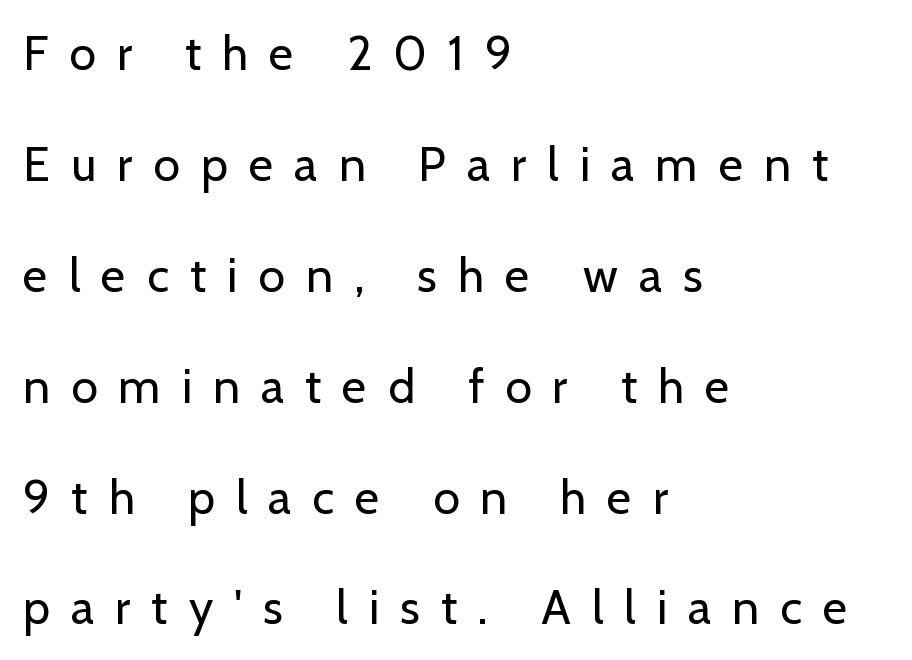
Q: Is the text bold? A: No.
Q: Is the text italic (slanted)? A: No, it is upright.
Q: Is the typeface a serif or a sans-serif typeface? A: Sans-serif.
Q: Is the text underlined? A: No.
Q: How is the paragraph aligned? A: Left-aligned.
Q: Is the spacing between letters normal or unusually wide? A: Unusually wide.
Q: Is the spacing between lines tight, normal or loose? A: Loose.
Q: Width (condensed, normal, or wide)? A: Normal.
Q: Stroke contrast? A: Low.
Q: x-height? A: Medium.
Q: Monospaced? A: No.
